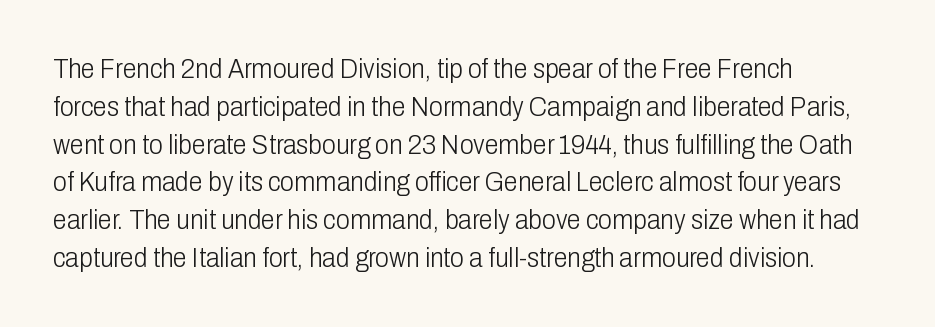
{"serif": "no", "italic": "no", "bold": "no", "weight": "light", "width": "condensed", "stroke_contrast": "low", "x_height": "medium", "monospaced": "no", "underline": "no", "align": "left", "line_spacing": "normal", "line_spacing_ratio": 1.35, "letter_spacing": "normal", "letter_spacing_em": 0.0, "glyph_px": 28}
